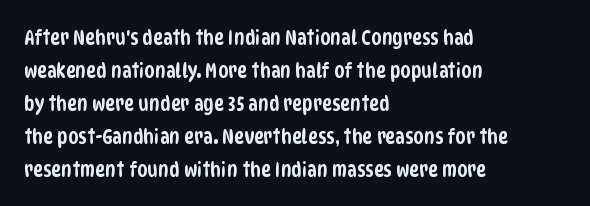
Q: Is the text underlined? A: No.
Q: How is the paragraph aligned? A: Left-aligned.
Q: Is the spacing between letters normal or unusually wide? A: Normal.
Q: Is the spacing between lines tight, normal or loose? A: Normal.
